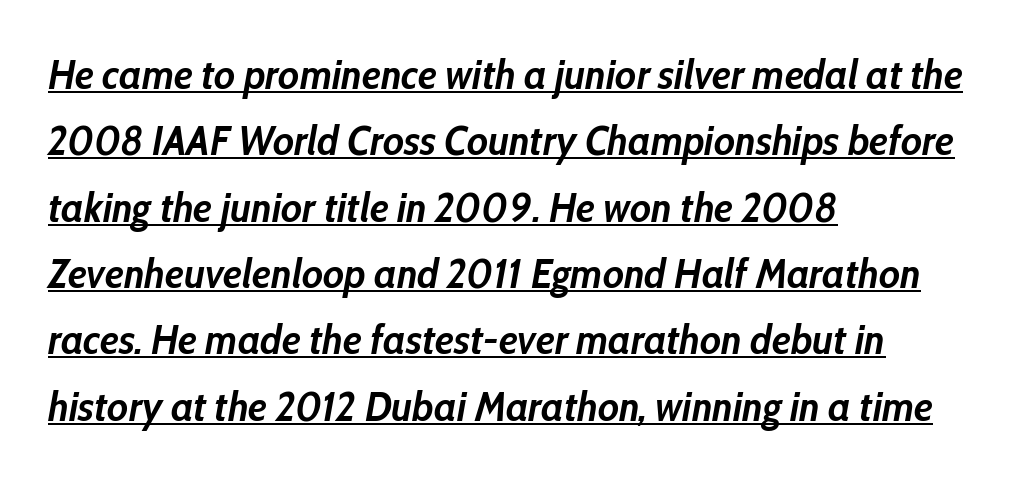
The image shows 42 px semibold, condensed type, italic (leaning right); set left-aligned, normal line spacing (1.58x), normal letter spacing, underlined; low stroke contrast and a medium x-height.
